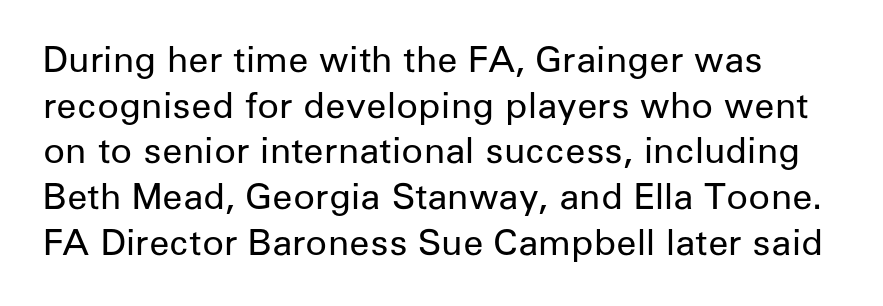
{"serif": "no", "italic": "no", "bold": "no", "weight": "regular", "width": "normal", "stroke_contrast": "low", "x_height": "medium", "monospaced": "no", "underline": "no", "line_spacing": "normal", "line_spacing_ratio": 1.27, "letter_spacing": "normal", "letter_spacing_em": 0.0, "glyph_px": 36}
